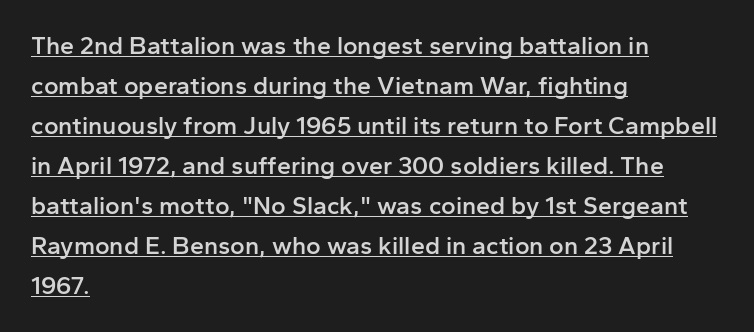
The image shows 25 px text type, upright; set left-aligned, normal line spacing (1.6x), normal letter spacing, underlined.
